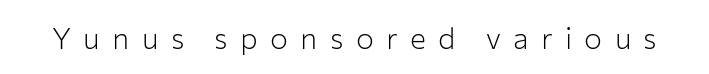
Q: Is the text bold? A: No.
Q: Is the text italic (slanted)? A: No, it is upright.
Q: Is the typeface a serif or a sans-serif typeface? A: Sans-serif.
Q: Is the text underlined? A: No.
Q: Is the spacing between letters normal or unusually wide? A: Unusually wide.
Q: Width (condensed, normal, or wide)? A: Normal.
Q: Stroke contrast? A: Low.
Q: x-height? A: Medium.
Q: Monospaced? A: No.
